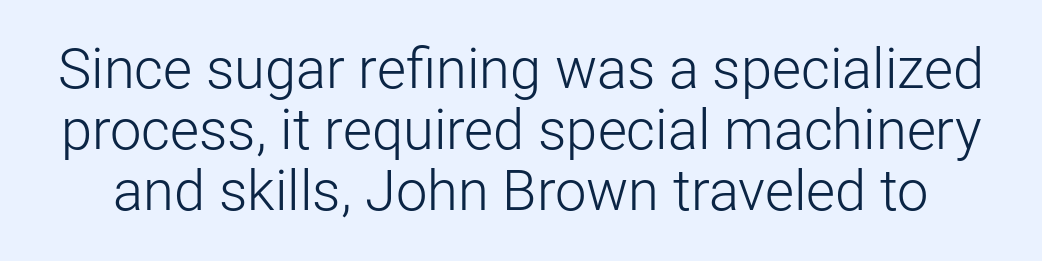
The font sits on the lighter half of the weight spectrum, regular included. Is this a fixed-width face? No — the glyphs have proportional, varying widths. The text was rendered using a sans face with plain stroke endings. The letters sit at their default tracking, neither squeezed nor spread.
